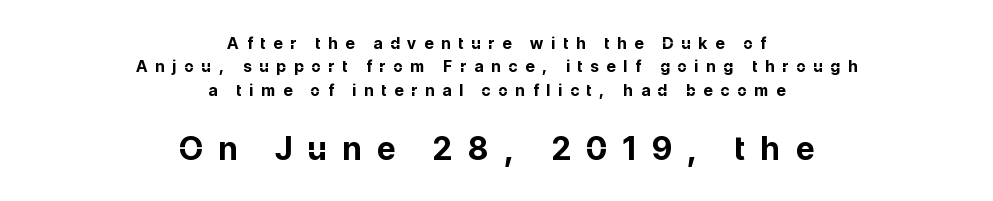
{"serif": "no", "italic": "no", "bold": "yes", "weight": "bold", "width": "normal", "stroke_contrast": "low", "x_height": "medium", "monospaced": "no", "underline": "no", "align": "center", "line_spacing": "normal", "line_spacing_ratio": 1.46, "letter_spacing": "wide", "letter_spacing_em": 0.49, "larger_block": "second", "size_ratio": 2.0, "glyph_px": 32}
